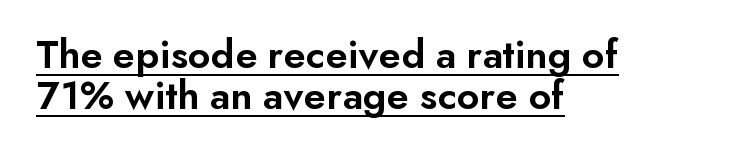
The image shows 42 px semibold sans-serif type, upright; set left-aligned, tight line spacing (0.98x), normal letter spacing, underlined; low stroke contrast and a small x-height.
